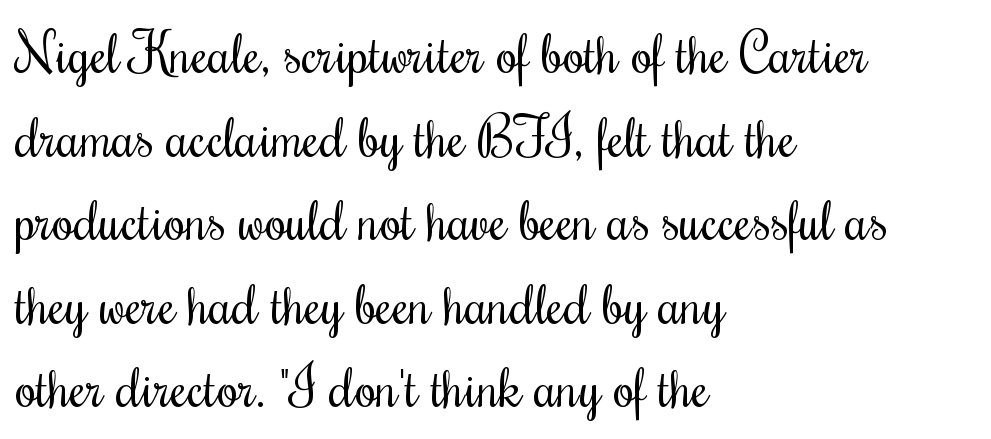
Q: Is the text bold? A: No.
Q: Is the text italic (slanted)? A: Yes.
Q: Is the typeface a serif or a sans-serif typeface? A: Serif.
Q: Is the text underlined? A: No.
Q: How is the paragraph aligned? A: Left-aligned.
Q: Is the spacing between letters normal or unusually wide? A: Normal.
Q: Is the spacing between lines tight, normal or loose? A: Normal.
Q: Width (condensed, normal, or wide)? A: Condensed.
Q: Stroke contrast? A: Medium.
Q: x-height? A: Small.
Q: Monospaced? A: No.
